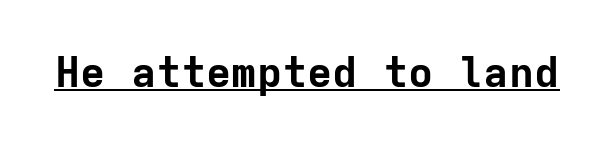
{"serif": "no", "italic": "no", "bold": "yes", "weight": "bold", "width": "normal", "stroke_contrast": "low", "x_height": "medium", "monospaced": "yes", "underline": "yes", "letter_spacing": "normal", "letter_spacing_em": 0.0, "glyph_px": 42}
